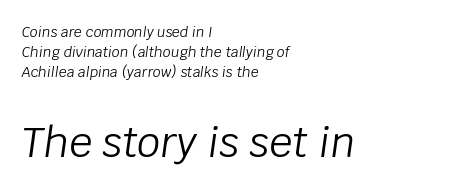
{"italic": "yes", "lean": "right", "slant_degrees": 8, "bold": "no", "weight": "light", "width": "normal", "stroke_contrast": "low", "x_height": "large", "monospaced": "no", "underline": "no", "align": "left", "line_spacing": "normal", "line_spacing_ratio": 1.43, "letter_spacing": "normal", "letter_spacing_em": 0.0, "larger_block": "second", "size_ratio": 2.93, "glyph_px": 41}
